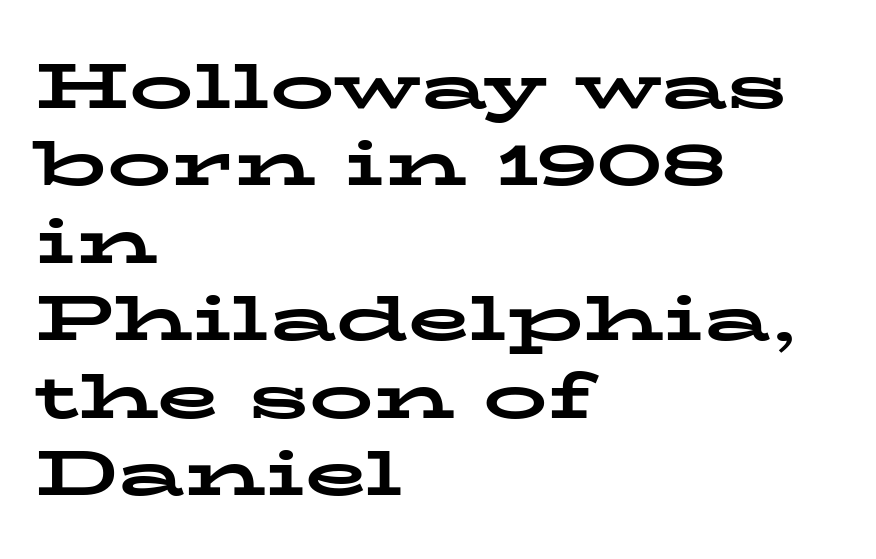
{"serif": "yes", "italic": "no", "bold": "yes", "weight": "bold", "width": "wide", "stroke_contrast": "low", "x_height": "medium", "monospaced": "no", "underline": "no", "align": "left", "line_spacing_ratio": 1.21, "letter_spacing": "normal", "letter_spacing_em": 0.0, "glyph_px": 64}
